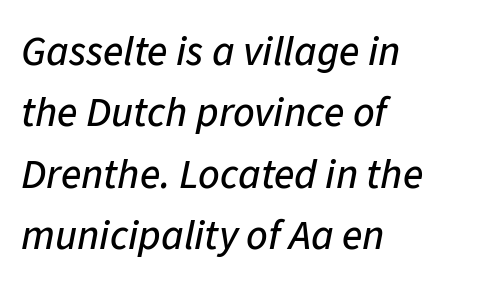
Slanted lettering throughout. The strip under each line holds only bare page. Teacher's note: observe the even left margin — that is flush-left alignment. Each letter keeps its own natural width here, so spacing adapts to shape. In terms of letterspacing, this is plain default setting. Does the leading feel generous? No, just average.
